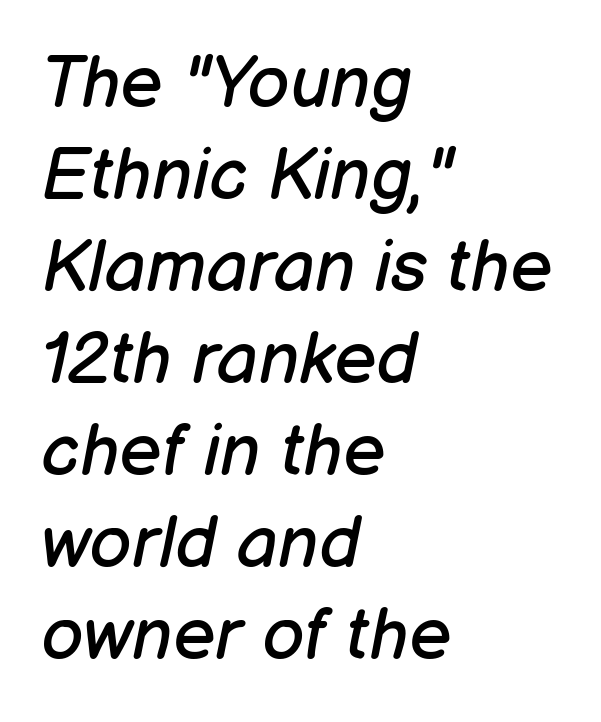
{"italic": "yes", "lean": "right", "slant_degrees": 12, "bold": "no", "weight": "regular", "width": "normal", "stroke_contrast": "low", "x_height": "medium", "monospaced": "no", "underline": "no", "align": "left", "line_spacing": "normal", "line_spacing_ratio": 1.26, "letter_spacing": "normal", "letter_spacing_em": 0.0, "glyph_px": 73}
